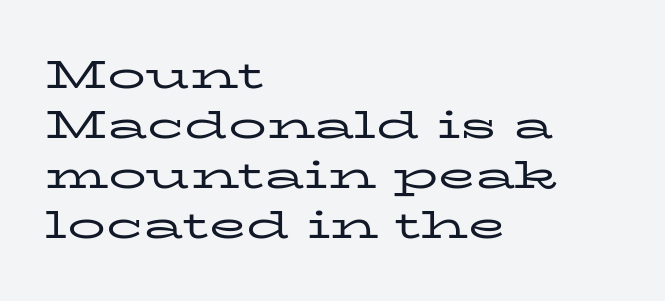
{"serif": "yes", "italic": "no", "bold": "no", "weight": "regular", "width": "wide", "stroke_contrast": "low", "x_height": "medium", "monospaced": "no", "underline": "no", "align": "left", "line_spacing": "normal", "line_spacing_ratio": 1.32, "letter_spacing": "normal", "letter_spacing_em": 0.0, "glyph_px": 38}
